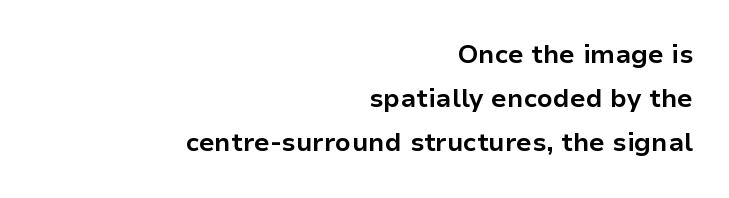
Q: Is the text bold? A: Yes.
Q: Is the text italic (slanted)? A: No, it is upright.
Q: Is the text underlined? A: No.
Q: How is the paragraph aligned? A: Right-aligned.
Q: Is the spacing between letters normal or unusually wide? A: Normal.
Q: Is the spacing between lines tight, normal or loose? A: Normal.
